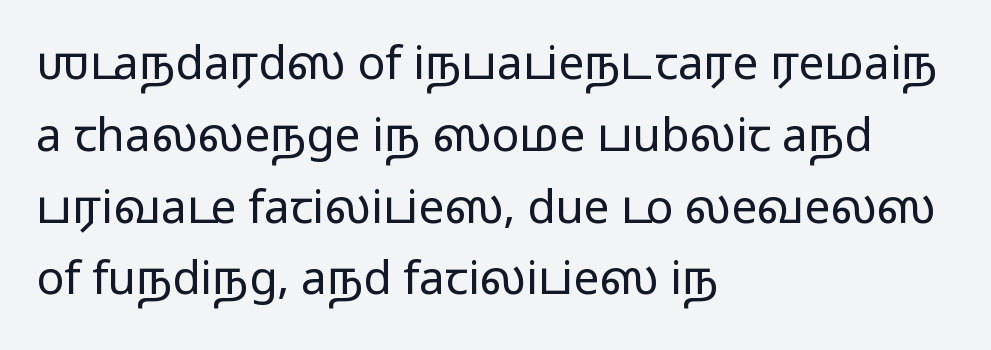
{"serif": "no", "italic": "no", "bold": "no", "weight": "light", "width": "wide", "stroke_contrast": "low", "x_height": "medium", "monospaced": "no", "underline": "no", "align": "left", "line_spacing": "normal", "line_spacing_ratio": 1.56, "letter_spacing": "normal", "letter_spacing_em": 0.0, "glyph_px": 46}
